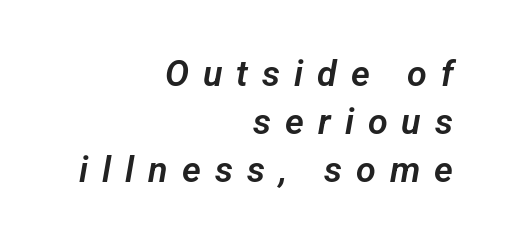
Proportional: the letters do not fall into vertical columns. The passage shown has open, widely tracked lettering throughout. The baseline area is clear. Does the leading feel generous? No, just average. All the whitespace from short lines collects on the left.
